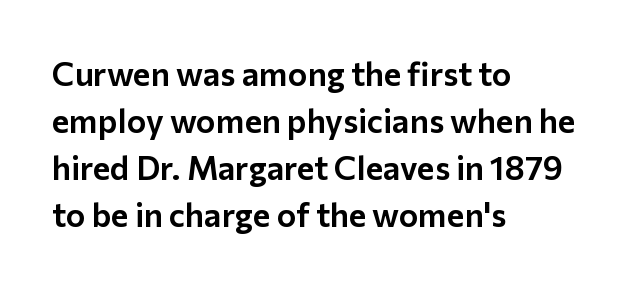
The baseline area is clear. Letterform terminals end flat and unadorned throughout the passage. The block of text has a typical density, with ordinary space between rows. Think of a printed novel: that variable character pitch is what you see here. In CSS terms this would be text-align: left. Ascenders rise straight up at ninety degrees.
